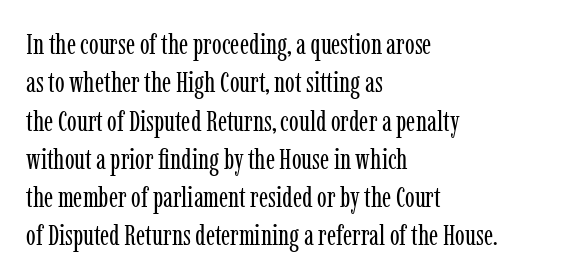
Q: Is the text bold? A: No.
Q: Is the text italic (slanted)? A: No, it is upright.
Q: Is the typeface a serif or a sans-serif typeface? A: Serif.
Q: Is the text underlined? A: No.
Q: How is the paragraph aligned? A: Left-aligned.
Q: Is the spacing between letters normal or unusually wide? A: Normal.
Q: Is the spacing between lines tight, normal or loose? A: Normal.
Q: Width (condensed, normal, or wide)? A: Condensed.
Q: Stroke contrast? A: Low.
Q: x-height? A: Medium.
Q: Monospaced? A: No.
